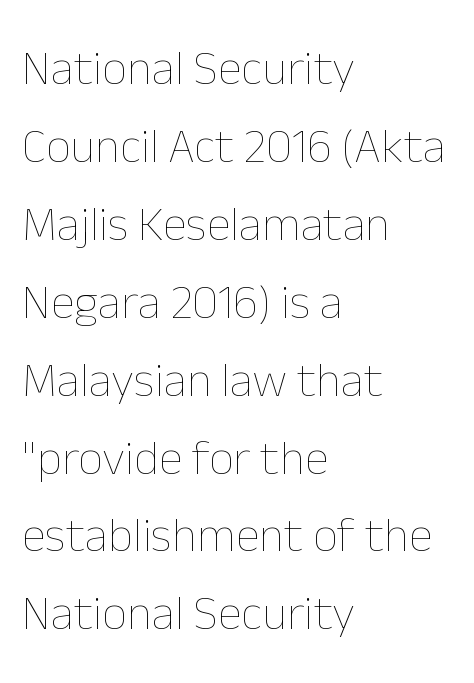
The image shows 49 px thin type, upright; set left-aligned, normal line spacing (1.59x), normal letter spacing, not underlined; low stroke contrast and a medium x-height.
